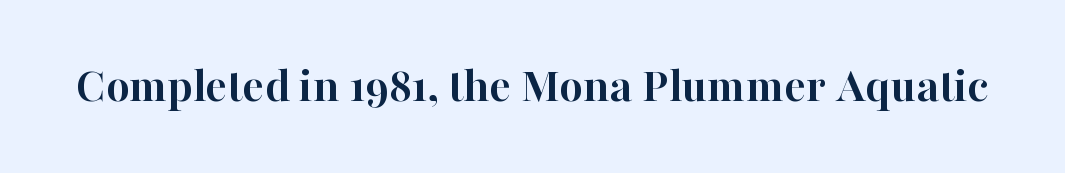
{"serif": "yes", "italic": "no", "bold": "yes", "weight": "semibold", "width": "normal", "stroke_contrast": "high", "x_height": "medium", "monospaced": "no", "underline": "no", "letter_spacing": "normal", "letter_spacing_em": 0.0, "glyph_px": 51}
